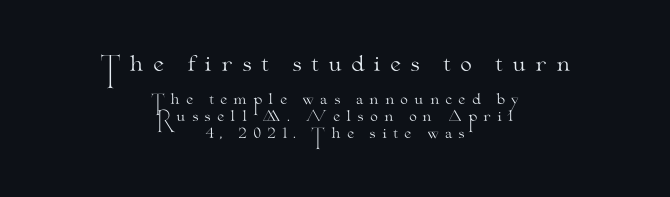
{"italic": "no", "bold": "no", "underline": "no", "align": "center", "line_spacing_ratio": 1.23, "letter_spacing": "wide", "letter_spacing_em": 0.41, "larger_block": "first", "size_ratio": 1.5, "glyph_px": 21}
